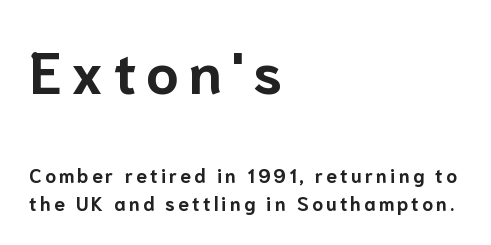
Q: Is the text bold? A: Yes.
Q: Is the text italic (slanted)? A: No, it is upright.
Q: Is the typeface a serif or a sans-serif typeface? A: Sans-serif.
Q: Is the text underlined? A: No.
Q: How is the paragraph aligned? A: Left-aligned.
Q: Is the spacing between lines tight, normal or loose? A: Normal.
Q: Which block of text is set in a larger size, the first (top) or the second (bottom)? A: The first (top) one.
Q: Width (condensed, normal, or wide)? A: Normal.
Q: Stroke contrast? A: Low.
Q: x-height? A: Medium.
Q: Monospaced? A: No.
